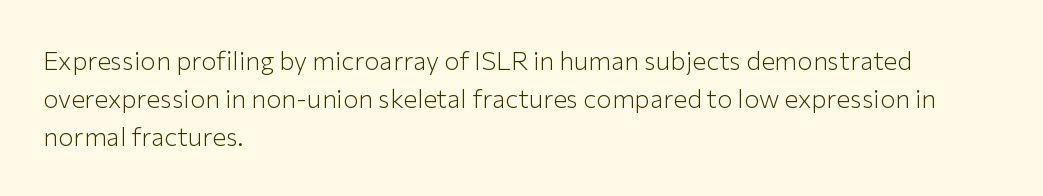
Q: Is the text bold? A: No.
Q: Is the text italic (slanted)? A: No, it is upright.
Q: Is the text underlined? A: No.
Q: How is the paragraph aligned? A: Left-aligned.
Q: Is the spacing between letters normal or unusually wide? A: Normal.
Q: Is the spacing between lines tight, normal or loose? A: Normal.
